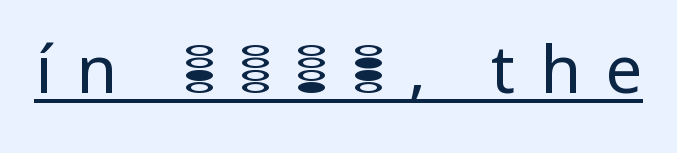
{"serif": "no", "italic": "no", "bold": "no", "weight": "regular", "width": "normal", "stroke_contrast": "low", "x_height": "medium", "monospaced": "no", "underline": "yes", "letter_spacing": "wide", "letter_spacing_em": 0.37, "glyph_px": 66}
